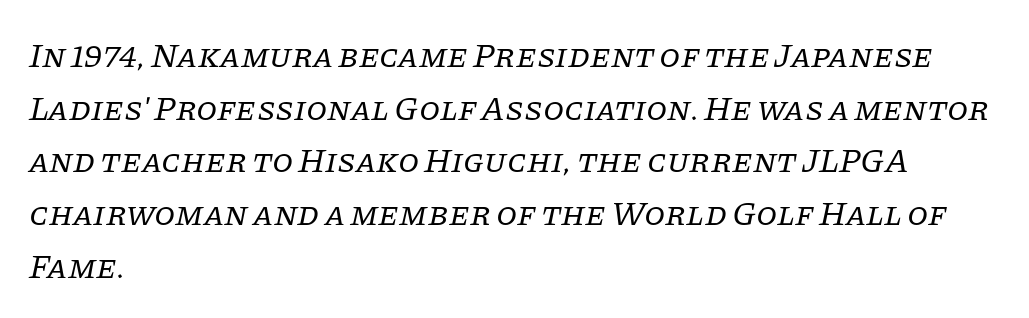
{"serif": "yes", "italic": "yes", "lean": "right", "slant_degrees": 11, "bold": "no", "weight": "regular", "width": "normal", "stroke_contrast": "low", "x_height": "large", "monospaced": "no", "underline": "no", "align": "left", "line_spacing": "normal", "line_spacing_ratio": 1.55, "letter_spacing": "normal", "letter_spacing_em": 0.0, "glyph_px": 34}
